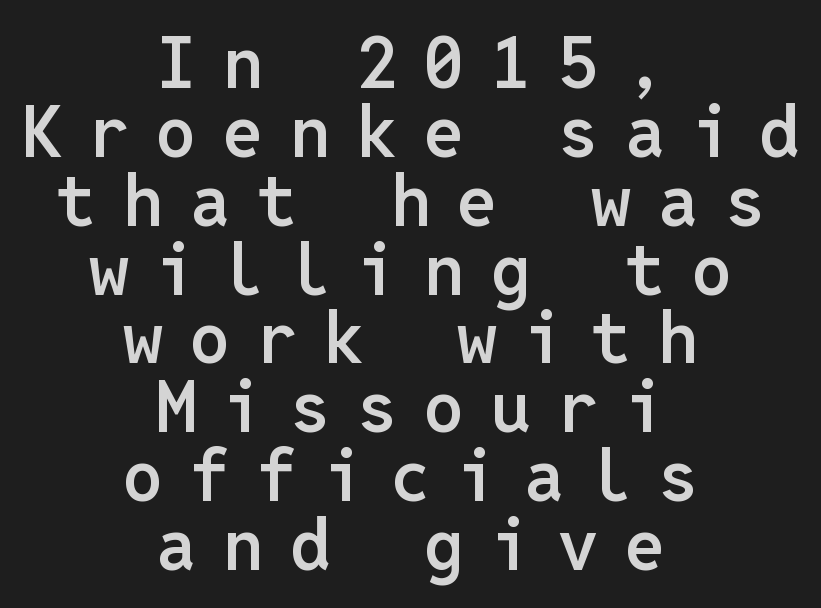
Note the uniform advance width — an 'i' takes as much space as an 'm'. Has an underline been added? It has not. The leading is snug, giving the passage a crowded texture. Rendered with straight, roman letterforms.
